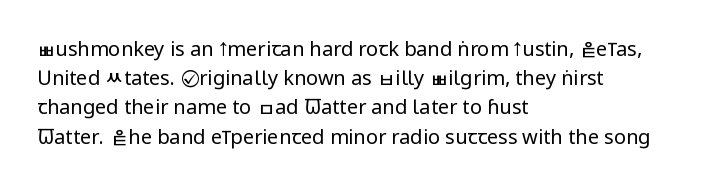
Q: Is the text bold? A: No.
Q: Is the text italic (slanted)? A: No, it is upright.
Q: Is the text underlined? A: No.
Q: How is the paragraph aligned? A: Left-aligned.
Q: Is the spacing between letters normal or unusually wide? A: Normal.
Q: Is the spacing between lines tight, normal or loose? A: Normal.
